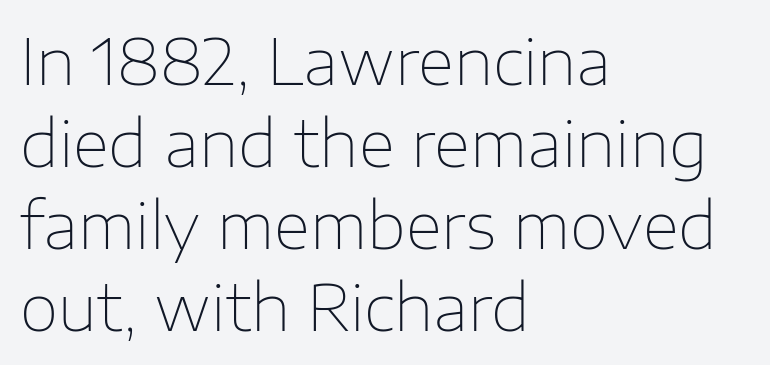
{"serif": "no", "italic": "no", "bold": "no", "weight": "thin", "width": "normal", "stroke_contrast": "low", "x_height": "medium", "monospaced": "no", "underline": "no", "align": "left", "line_spacing": "normal", "line_spacing_ratio": 1.3, "letter_spacing": "normal", "letter_spacing_em": 0.0, "glyph_px": 63}
